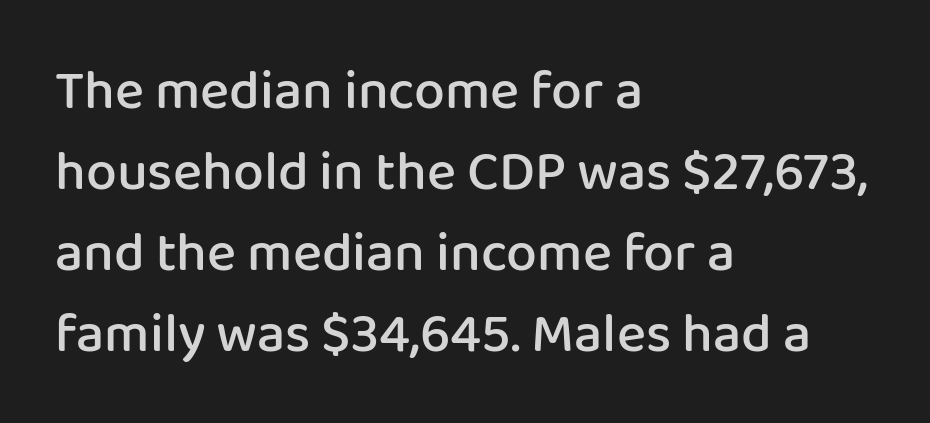
Do the characters align in a grid? No, the font is proportional. Every row of glyphs begins at an identical x-position on the left. The glyphs have the mass of a demibold cut, below bold. Standard letterfit; no display-style spreading of the glyphs.
